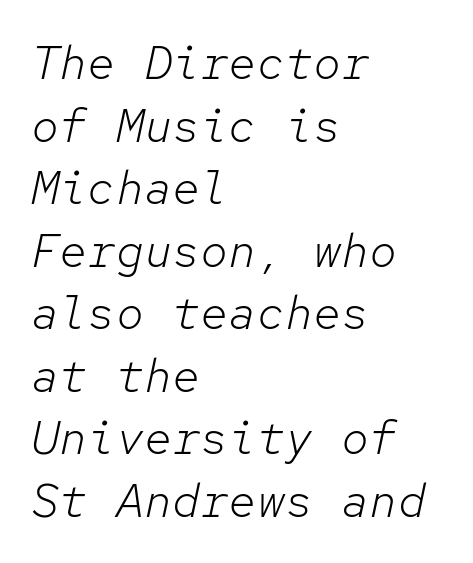
Q: Is the text bold? A: No.
Q: Is the text italic (slanted)? A: Yes, it leans right by about 12 degrees.
Q: Is the text underlined? A: No.
Q: How is the paragraph aligned? A: Left-aligned.
Q: Is the spacing between letters normal or unusually wide? A: Normal.
Q: Is the spacing between lines tight, normal or loose? A: Normal.
Q: Width (condensed, normal, or wide)? A: Normal.
Q: Stroke contrast? A: Low.
Q: x-height? A: Medium.
Q: Monospaced? A: Yes.
